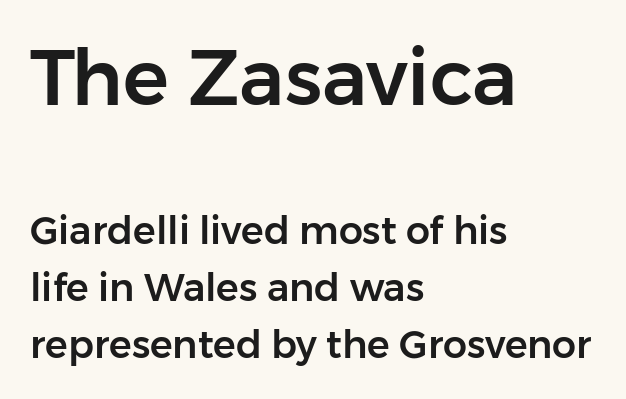
Summary of vertical rhythm: regular, with standard interline spacing. Nobody touched the tracking dial on this one. Casual observation: everything's shoved over to the left. A roman cut, with each character standing at attention.
